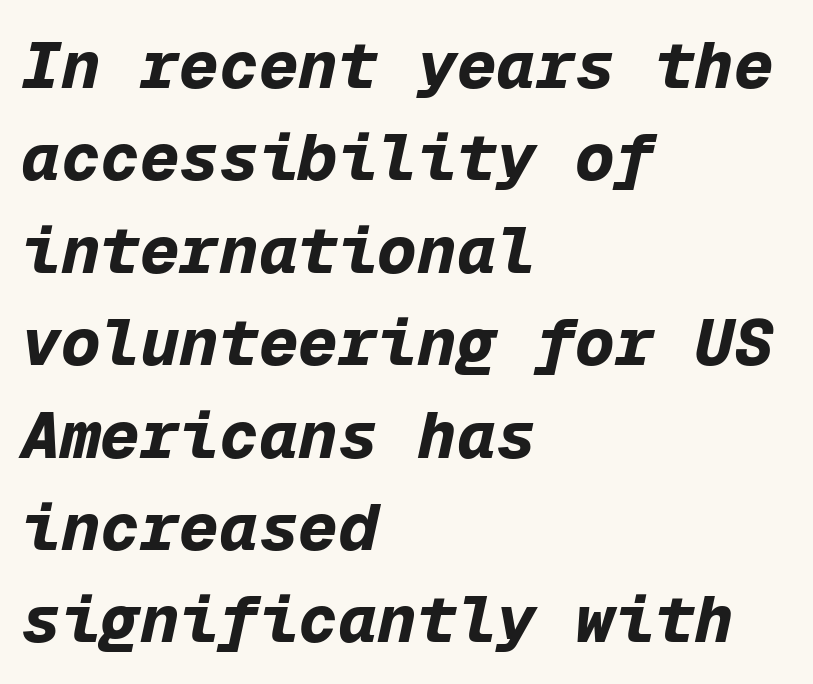
Q: Is the text bold? A: Yes.
Q: Is the text italic (slanted)? A: Yes, it leans right by about 12 degrees.
Q: Is the text underlined? A: No.
Q: How is the paragraph aligned? A: Left-aligned.
Q: Is the spacing between letters normal or unusually wide? A: Normal.
Q: Is the spacing between lines tight, normal or loose? A: Normal.
Q: Width (condensed, normal, or wide)? A: Normal.
Q: Stroke contrast? A: Low.
Q: x-height? A: Medium.
Q: Monospaced? A: Yes.
